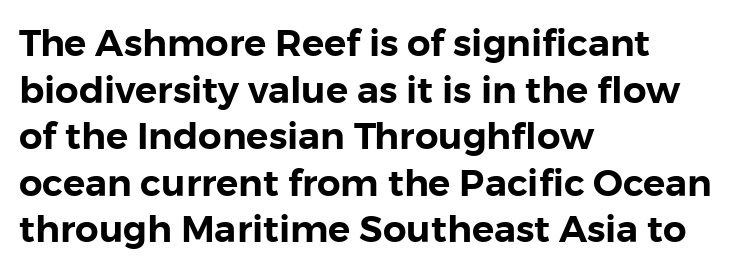
{"serif": "no", "italic": "no", "width": "normal", "stroke_contrast": "low", "x_height": "medium", "monospaced": "no", "underline": "no", "align": "left", "line_spacing": "normal", "line_spacing_ratio": 1.26, "letter_spacing": "normal", "letter_spacing_em": 0.0, "glyph_px": 37}
